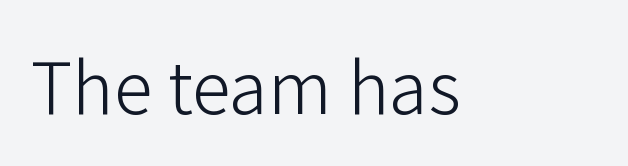
Q: Is the text bold? A: No.
Q: Is the text italic (slanted)? A: No, it is upright.
Q: Is the typeface a serif or a sans-serif typeface? A: Sans-serif.
Q: Is the text underlined? A: No.
Q: Is the spacing between letters normal or unusually wide? A: Normal.
Q: Width (condensed, normal, or wide)? A: Normal.
Q: Stroke contrast? A: Low.
Q: x-height? A: Medium.
Q: Monospaced? A: No.
